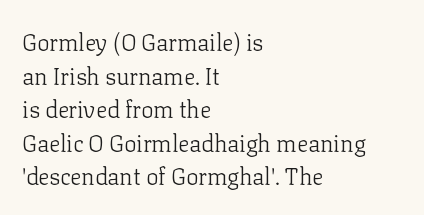
What stands out about the letter spacing? Nothing — it is the standard amount. Type without underlining. You can tell it's not italic because the verticals are truly vertical. Is there much room between lines? A standard amount, neither cramped nor airy.
